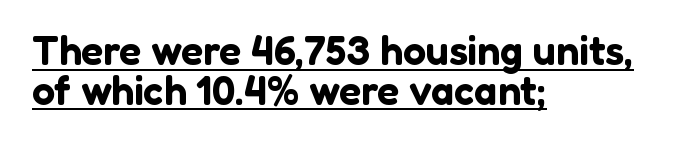
Q: Is the text italic (slanted)? A: No, it is upright.
Q: Is the typeface a serif or a sans-serif typeface? A: Sans-serif.
Q: Is the text underlined? A: Yes.
Q: How is the paragraph aligned? A: Left-aligned.
Q: Is the spacing between letters normal or unusually wide? A: Normal.
Q: Is the spacing between lines tight, normal or loose? A: Tight.
Q: Width (condensed, normal, or wide)? A: Normal.
Q: Stroke contrast? A: Low.
Q: x-height? A: Medium.
Q: Monospaced? A: No.
